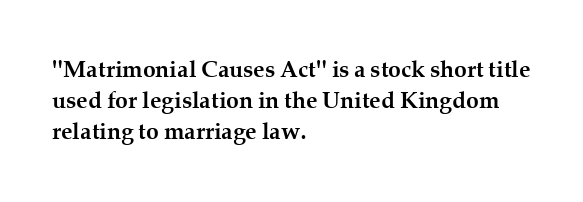
Caption: bold face, heavy strokes. Compared with typical body copy, the letter spacing here is the same. Line starts are locked; line ends wander. The axis of the letterforms is exactly vertical.
